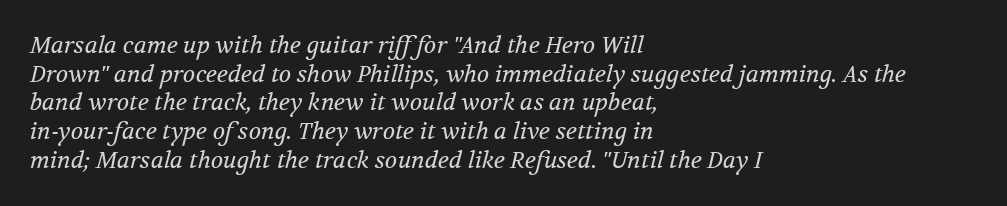
{"italic": "yes", "lean": "right", "slant_degrees": 12, "bold": "no", "underline": "no", "align": "left", "line_spacing": "normal", "line_spacing_ratio": 1.25, "letter_spacing": "normal", "letter_spacing_em": 0.0, "glyph_px": 23}
